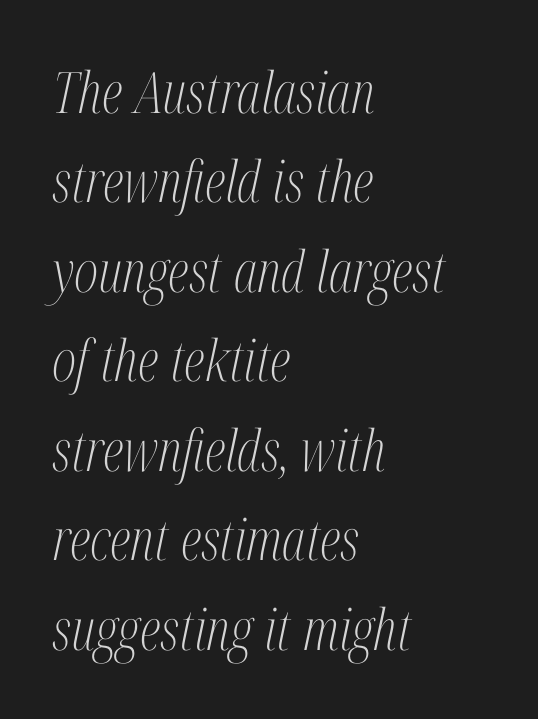
Q: Is the text bold? A: No.
Q: Is the text italic (slanted)? A: Yes, it leans right by about 12 degrees.
Q: Is the typeface a serif or a sans-serif typeface? A: Serif.
Q: Is the text underlined? A: No.
Q: How is the paragraph aligned? A: Left-aligned.
Q: Is the spacing between letters normal or unusually wide? A: Normal.
Q: Is the spacing between lines tight, normal or loose? A: Normal.
Q: Width (condensed, normal, or wide)? A: Condensed.
Q: Stroke contrast? A: Medium.
Q: x-height? A: Medium.
Q: Monospaced? A: No.
